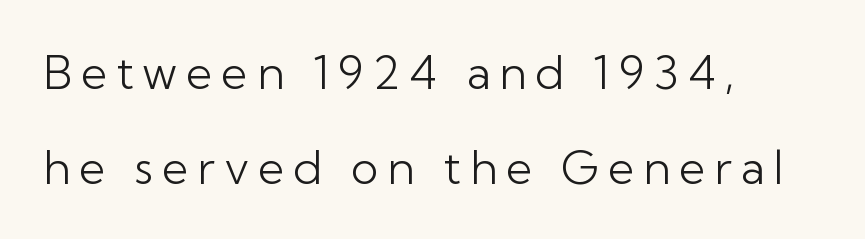
{"serif": "no", "italic": "no", "bold": "no", "weight": "light", "width": "normal", "stroke_contrast": "low", "x_height": "medium", "monospaced": "no", "underline": "no", "align": "left", "line_spacing": "loose", "line_spacing_ratio": 2.06, "glyph_px": 46}
